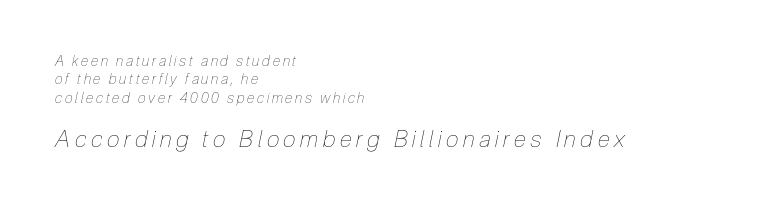
The image shows 23 px text type, italic (leaning right); set left-aligned, normal line spacing (1.32x), unusually wide letter spacing (+0.2 em), not underlined; the second (bottom) block is 1.64x larger.
